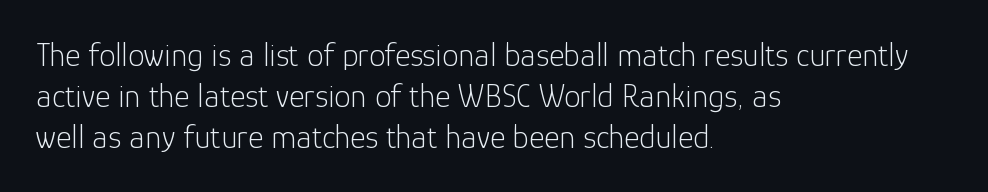
{"serif": "no", "italic": "no", "bold": "no", "weight": "light", "width": "normal", "stroke_contrast": "low", "x_height": "medium", "monospaced": "no", "underline": "no", "align": "left", "line_spacing_ratio": 1.24, "letter_spacing": "normal", "letter_spacing_em": 0.0, "glyph_px": 33}
